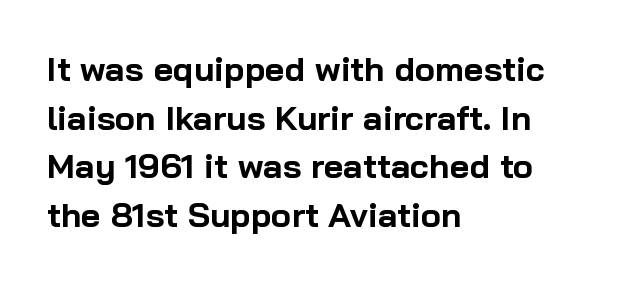
{"serif": "no", "italic": "no", "bold": "yes", "weight": "bold", "width": "normal", "stroke_contrast": "low", "x_height": "medium", "monospaced": "no", "underline": "no", "align": "left", "line_spacing": "normal", "line_spacing_ratio": 1.43, "letter_spacing": "normal", "letter_spacing_em": 0.0, "glyph_px": 34}
